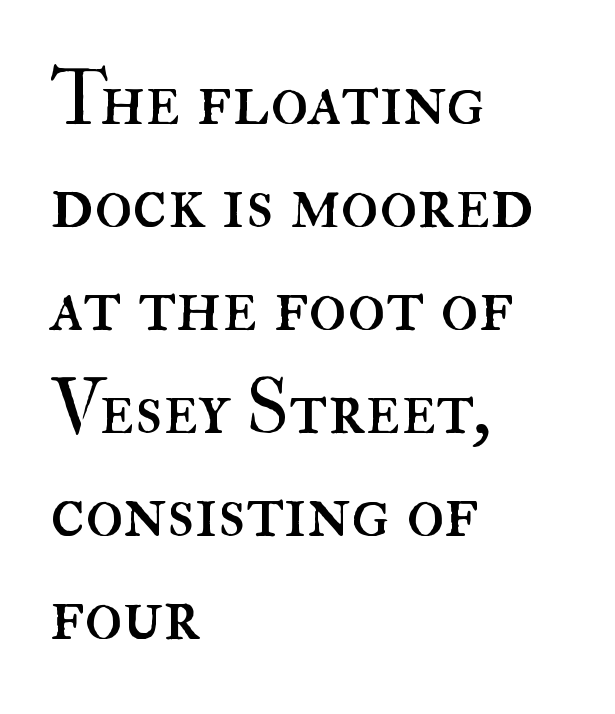
{"italic": "no", "bold": "no", "weight": "regular", "width": "normal", "stroke_contrast": "high", "x_height": "small", "monospaced": "no", "underline": "no", "align": "left", "line_spacing": "normal", "line_spacing_ratio": 1.32, "letter_spacing": "normal", "letter_spacing_em": 0.0, "glyph_px": 78}
